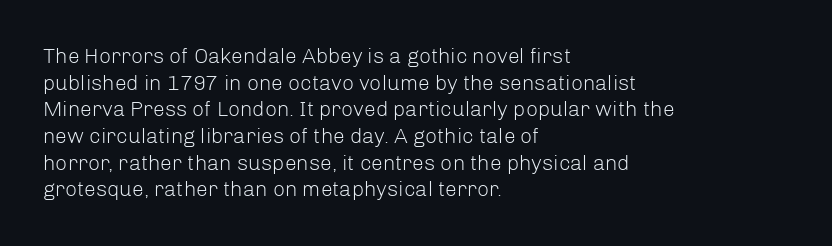
Q: Is the text bold? A: No.
Q: Is the text italic (slanted)? A: No, it is upright.
Q: Is the text underlined? A: No.
Q: How is the paragraph aligned? A: Left-aligned.
Q: Is the spacing between letters normal or unusually wide? A: Normal.
Q: Is the spacing between lines tight, normal or loose? A: Normal.
